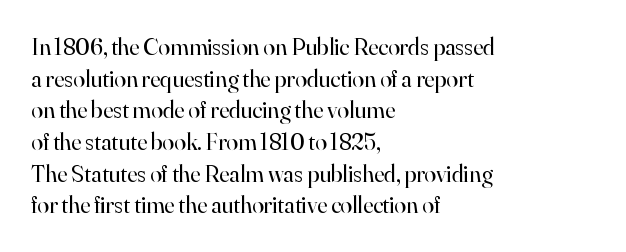
Q: Is the text bold? A: No.
Q: Is the text italic (slanted)? A: No, it is upright.
Q: Is the text underlined? A: No.
Q: How is the paragraph aligned? A: Left-aligned.
Q: Is the spacing between letters normal or unusually wide? A: Normal.
Q: Is the spacing between lines tight, normal or loose? A: Normal.
